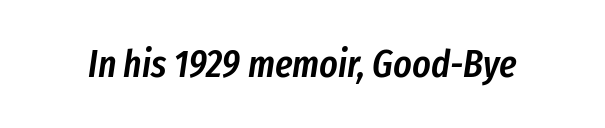
{"italic": "yes", "lean": "right", "slant_degrees": 8, "bold": "semi", "weight": "semibold", "width": "condensed", "stroke_contrast": "low", "x_height": "medium", "monospaced": "no", "underline": "no", "letter_spacing": "normal", "letter_spacing_em": 0.0, "glyph_px": 39}
